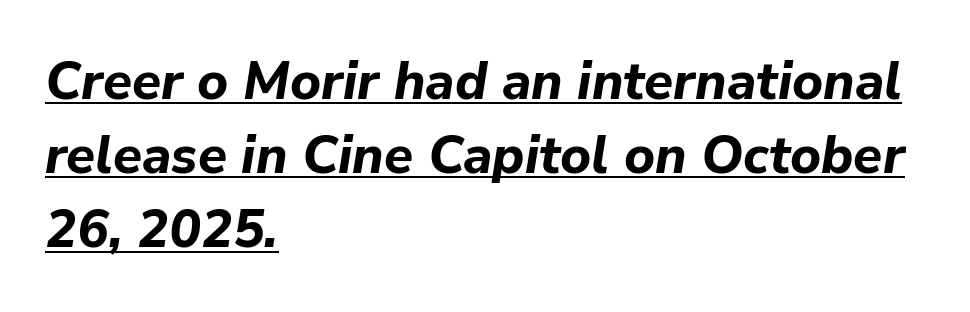
The image shows 53 px bold type, italic (leaning right); set left-aligned, normal line spacing (1.4x), normal letter spacing, underlined; low stroke contrast and a medium x-height.
